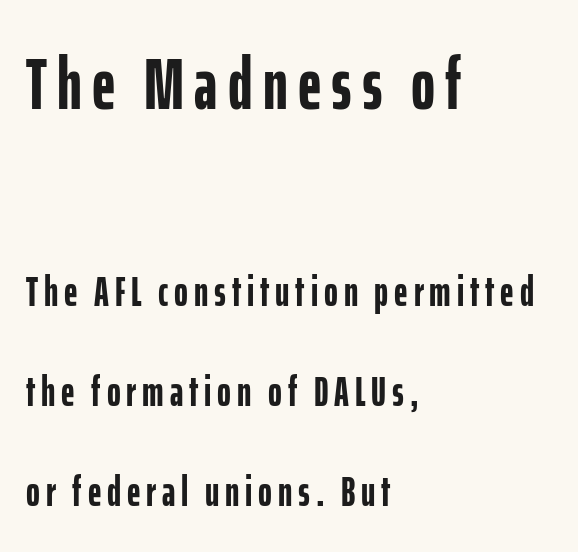
Check where the strokes stop: nothing finishes them off — pure sans. The font's upright variant was chosen for this text. Vertical spacing — loose. Nobody drew a line under any word here. The rag falls on the right side of this text block.
